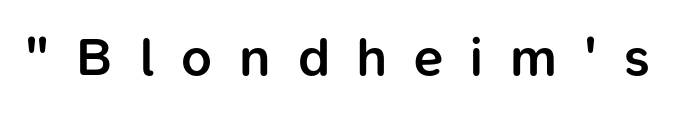
Q: Is the text bold? A: Semi-bold.
Q: Is the text italic (slanted)? A: No, it is upright.
Q: Is the typeface a serif or a sans-serif typeface? A: Sans-serif.
Q: Is the text underlined? A: No.
Q: Is the spacing between letters normal or unusually wide? A: Unusually wide.
Q: Width (condensed, normal, or wide)? A: Normal.
Q: Stroke contrast? A: Low.
Q: x-height? A: Medium.
Q: Monospaced? A: No.
